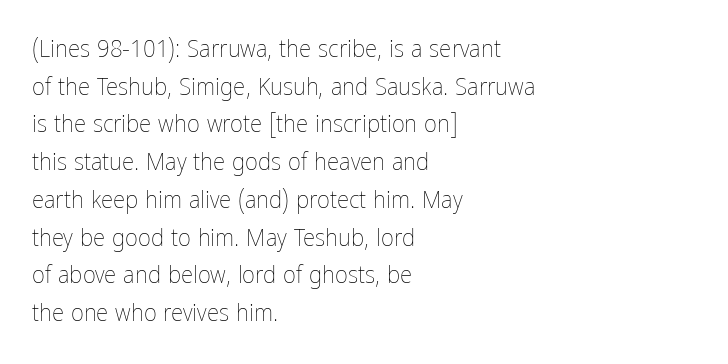
The face used here is rendered with its standard letterfit. Just letters on the line, the space beneath them empty. Caption: face not bold, strokes unweighted. Line spacing here is normal.
